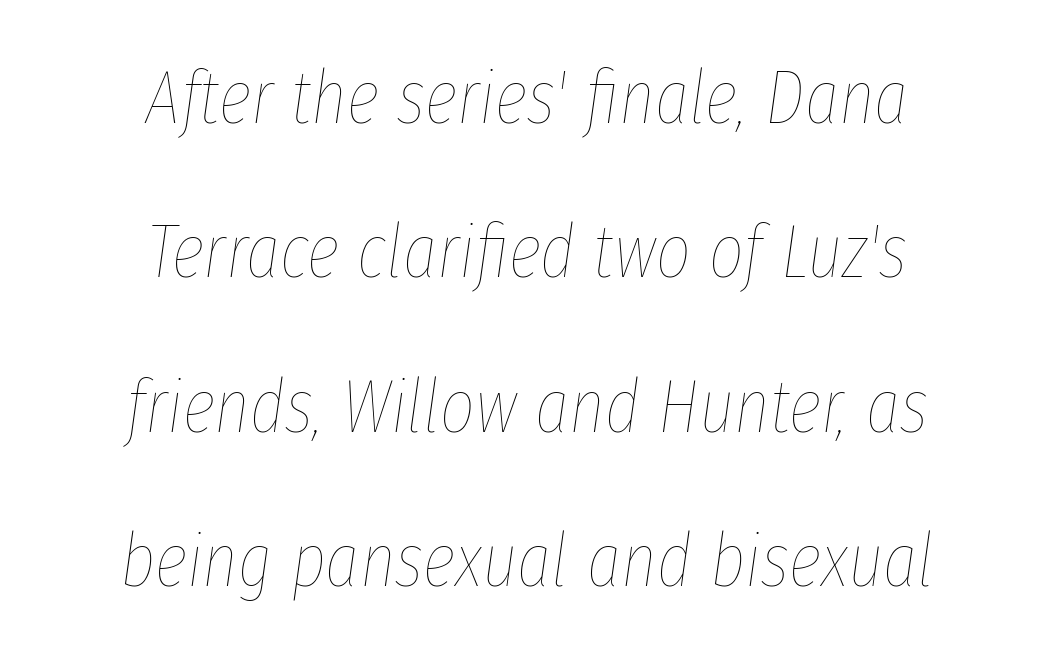
Check the space under the baseline: it is left empty. This sample uses plain, unmodified letter spacing. The face used here is proportionally spaced, like ordinary book or web type. Weight class: somewhere from thin through regular. Does the copy run flush right? No — it is centered line by line. The passage shown stacks its lines with a broad gap.
